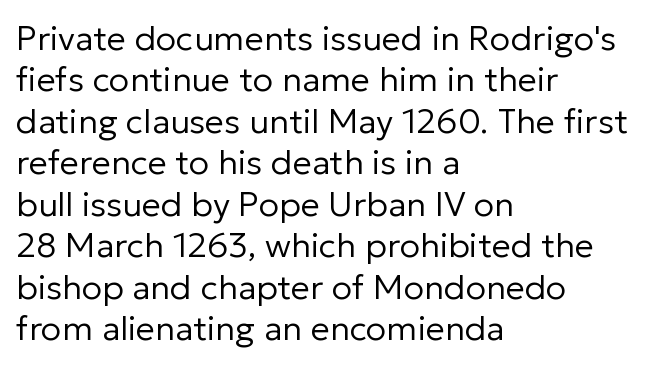
{"serif": "no", "italic": "no", "bold": "no", "weight": "regular", "width": "normal", "stroke_contrast": "low", "x_height": "medium", "monospaced": "no", "underline": "no", "align": "left", "line_spacing_ratio": 1.22, "letter_spacing": "normal", "letter_spacing_em": 0.0, "glyph_px": 34}
